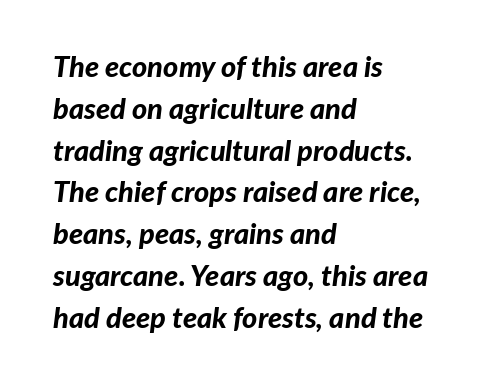
Q: Is the text bold? A: Yes.
Q: Is the text italic (slanted)? A: Yes, it leans right by about 7 degrees.
Q: Is the text underlined? A: No.
Q: How is the paragraph aligned? A: Left-aligned.
Q: Is the spacing between letters normal or unusually wide? A: Normal.
Q: Is the spacing between lines tight, normal or loose? A: Normal.
Q: Width (condensed, normal, or wide)? A: Normal.
Q: Stroke contrast? A: Low.
Q: x-height? A: Medium.
Q: Monospaced? A: No.
